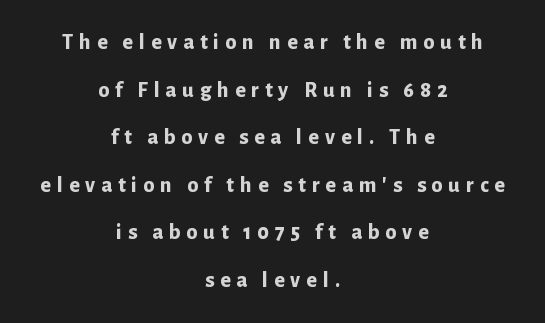
Q: Is the text bold? A: Yes.
Q: Is the text italic (slanted)? A: No, it is upright.
Q: Is the text underlined? A: No.
Q: How is the paragraph aligned? A: Centered.
Q: Is the spacing between letters normal or unusually wide? A: Unusually wide.
Q: Is the spacing between lines tight, normal or loose? A: Loose.
